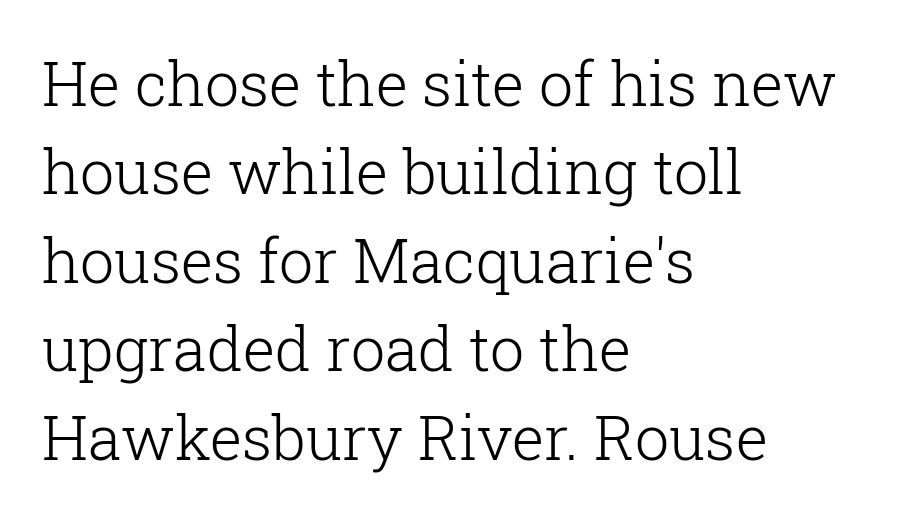
{"serif": "yes", "italic": "no", "bold": "no", "weight": "light", "width": "normal", "stroke_contrast": "low", "x_height": "medium", "monospaced": "no", "underline": "no", "align": "left", "line_spacing": "normal", "line_spacing_ratio": 1.45, "letter_spacing": "normal", "letter_spacing_em": 0.0, "glyph_px": 61}
